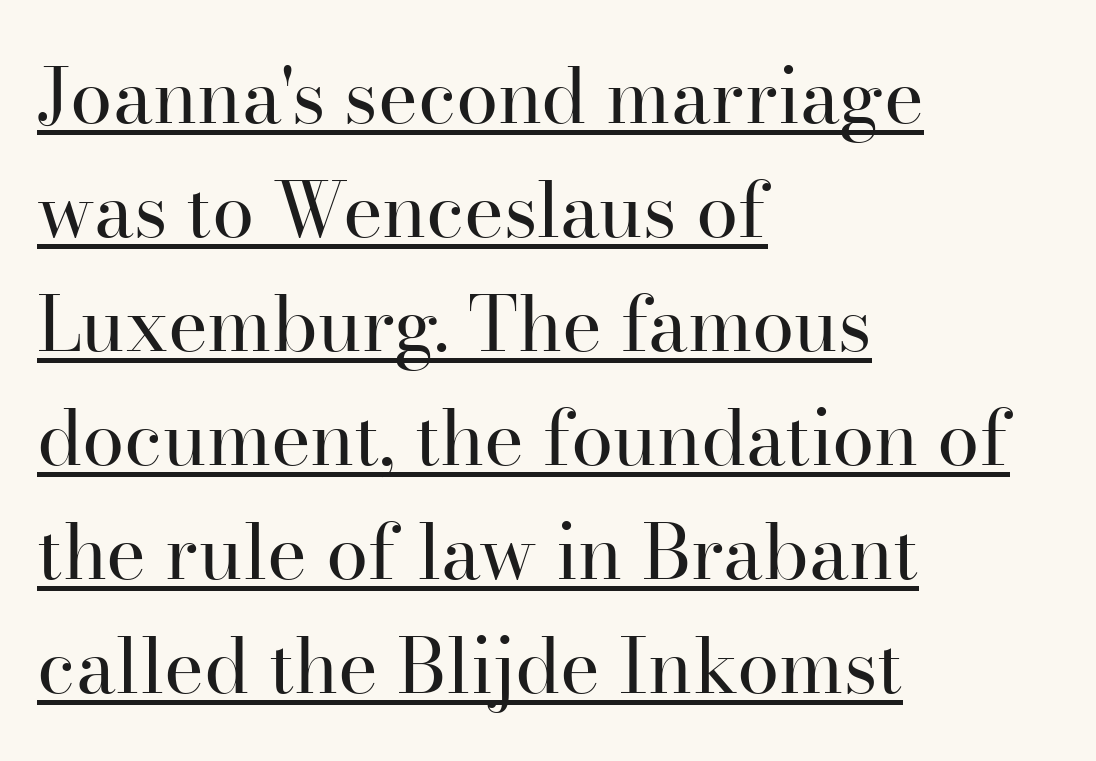
The image shows 76 px regular-weight serif type, upright; set left-aligned, normal line spacing (1.5x), normal letter spacing, underlined; high stroke contrast and a small x-height.
